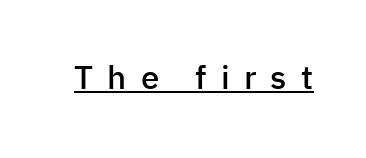
{"serif": "no", "italic": "no", "bold": "semi", "weight": "semibold", "width": "normal", "stroke_contrast": "low", "x_height": "medium", "monospaced": "no", "underline": "yes", "letter_spacing": "wide", "letter_spacing_em": 0.43, "glyph_px": 33}
